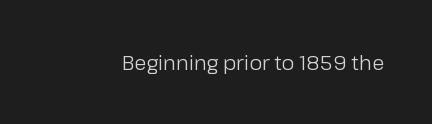
Q: Is the text bold? A: No.
Q: Is the text italic (slanted)? A: No, it is upright.
Q: Is the text underlined? A: No.
Q: Is the spacing between letters normal or unusually wide? A: Normal.
